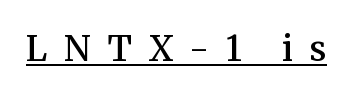
{"serif": "yes", "italic": "no", "bold": "semi", "weight": "semibold", "width": "normal", "stroke_contrast": "medium", "x_height": "medium", "monospaced": "no", "underline": "yes", "letter_spacing": "wide", "letter_spacing_em": 0.47, "glyph_px": 35}
